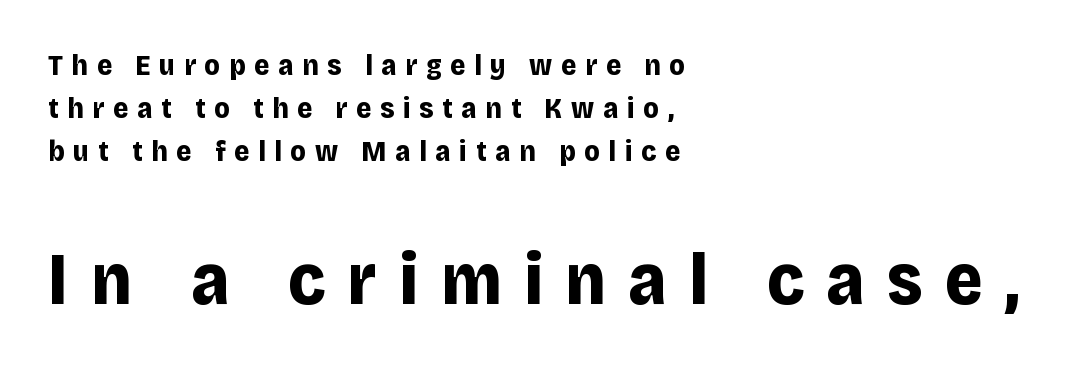
Q: Is the text bold? A: Yes.
Q: Is the text italic (slanted)? A: No, it is upright.
Q: Is the typeface a serif or a sans-serif typeface? A: Sans-serif.
Q: Is the text underlined? A: No.
Q: How is the paragraph aligned? A: Left-aligned.
Q: Is the spacing between letters normal or unusually wide? A: Unusually wide.
Q: Is the spacing between lines tight, normal or loose? A: Normal.
Q: Which block of text is set in a larger size, the first (top) or the second (bottom)? A: The second (bottom) one.
Q: Width (condensed, normal, or wide)? A: Normal.
Q: Stroke contrast? A: Low.
Q: x-height? A: Large.
Q: Monospaced? A: No.
